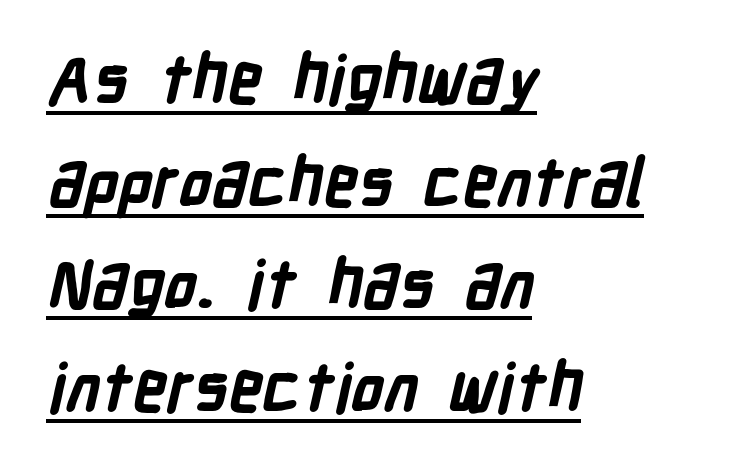
{"serif": "no", "bold": "yes", "weight": "bold", "width": "condensed", "stroke_contrast": "low", "x_height": "medium", "monospaced": "no", "underline": "yes", "align": "left", "line_spacing": "normal", "line_spacing_ratio": 1.53, "letter_spacing": "normal", "letter_spacing_em": 0.0, "glyph_px": 67}
